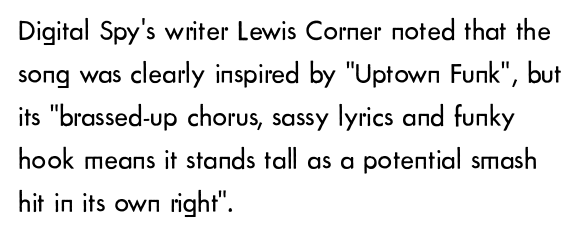
Q: Is the text bold? A: No.
Q: Is the text italic (slanted)? A: No, it is upright.
Q: Is the typeface a serif or a sans-serif typeface? A: Sans-serif.
Q: Is the text underlined? A: No.
Q: How is the paragraph aligned? A: Left-aligned.
Q: Is the spacing between letters normal or unusually wide? A: Normal.
Q: Is the spacing between lines tight, normal or loose? A: Normal.
Q: Width (condensed, normal, or wide)? A: Normal.
Q: Stroke contrast? A: Low.
Q: x-height? A: Small.
Q: Monospaced? A: No.
